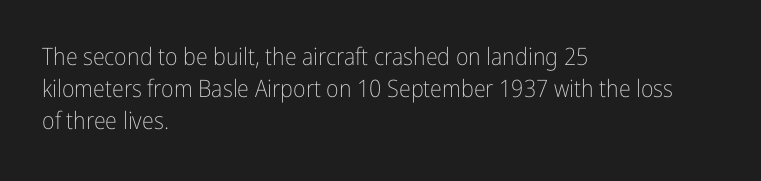
Q: Is the text bold? A: No.
Q: Is the text italic (slanted)? A: No, it is upright.
Q: Is the text underlined? A: No.
Q: How is the paragraph aligned? A: Left-aligned.
Q: Is the spacing between letters normal or unusually wide? A: Normal.
Q: Is the spacing between lines tight, normal or loose? A: Normal.
